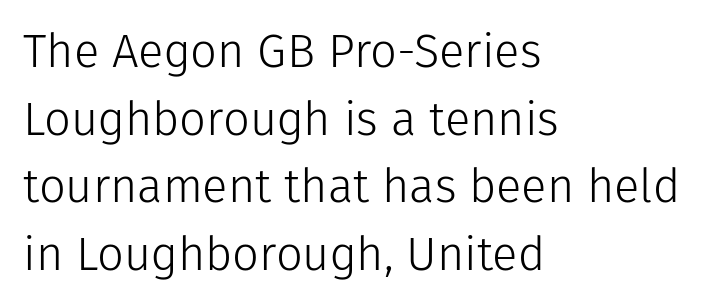
In terms of posture, this sample is upright. Teacher's note: observe the even left margin — that is flush-left alignment. Descenders are the only things crossing below the line. The rendering uses natural spacing where letterforms have individual widths. Stroke terminals: plain, sans-serif. A normal amount of white space separates one row of letters from the next.
